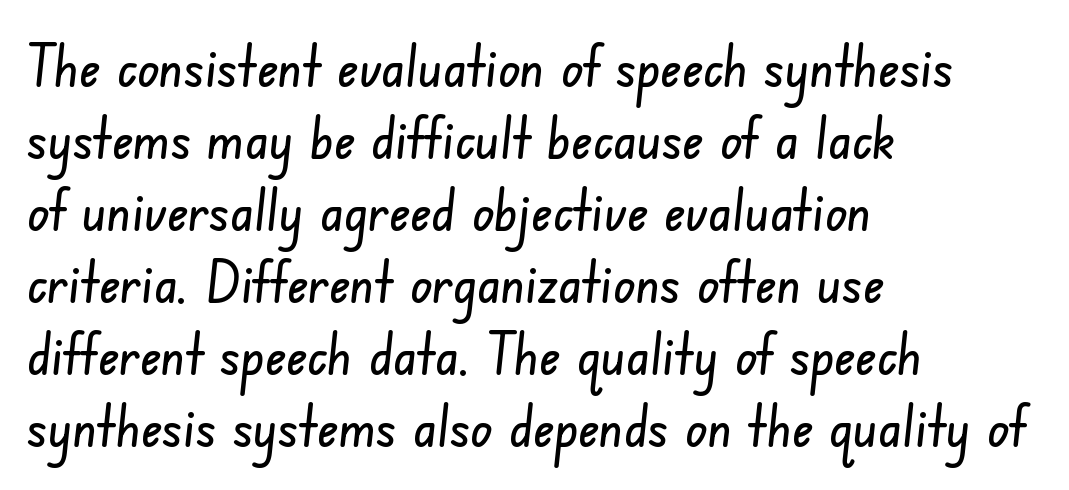
Q: Is the typeface a serif or a sans-serif typeface? A: Sans-serif.
Q: Is the text underlined? A: No.
Q: How is the paragraph aligned? A: Left-aligned.
Q: Is the spacing between letters normal or unusually wide? A: Normal.
Q: Width (condensed, normal, or wide)? A: Condensed.
Q: Stroke contrast? A: Low.
Q: x-height? A: Small.
Q: Monospaced? A: No.
